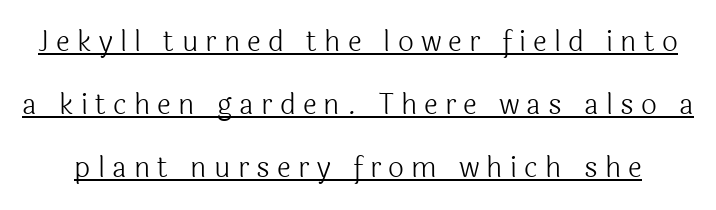
The image shows 28 px light sans-serif type, upright; set loose line spacing (2.25x), unusually wide letter spacing (+0.26 em), underlined; a medium x-height.
